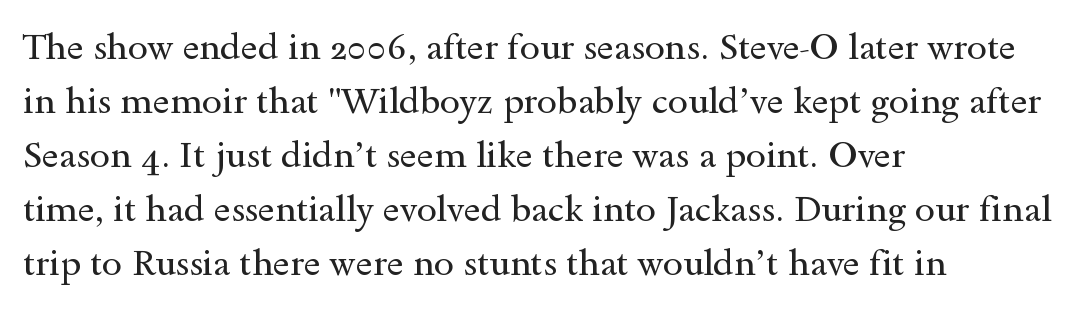
Q: Is the text bold? A: No.
Q: Is the text italic (slanted)? A: No, it is upright.
Q: Is the typeface a serif or a sans-serif typeface? A: Serif.
Q: Is the text underlined? A: No.
Q: How is the paragraph aligned? A: Left-aligned.
Q: Is the spacing between letters normal or unusually wide? A: Normal.
Q: Is the spacing between lines tight, normal or loose? A: Normal.
Q: Width (condensed, normal, or wide)? A: Wide.
Q: x-height? A: Small.
Q: Monospaced? A: No.
